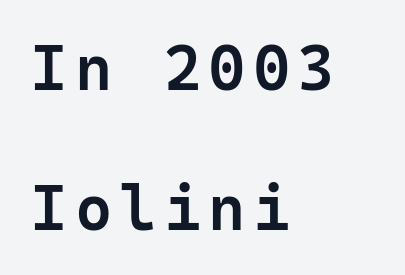
Q: Is the text bold? A: Semi-bold.
Q: Is the text italic (slanted)? A: No, it is upright.
Q: Is the typeface a serif or a sans-serif typeface? A: Sans-serif.
Q: Is the text underlined? A: No.
Q: How is the paragraph aligned? A: Left-aligned.
Q: Is the spacing between lines tight, normal or loose? A: Loose.
Q: Width (condensed, normal, or wide)? A: Normal.
Q: Stroke contrast? A: Low.
Q: x-height? A: Medium.
Q: Monospaced? A: Yes.
